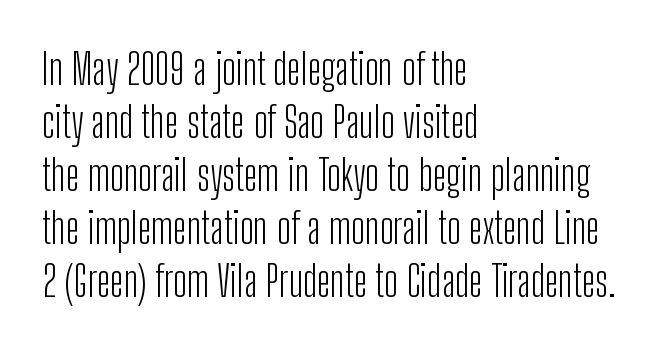
Nobody touched the tracking dial on this one. The rag falls on the right side of this text block. Posture: vertical. Nothing heavy about these letters — not bold at all. Stroke terminals: plain, sans-serif.
